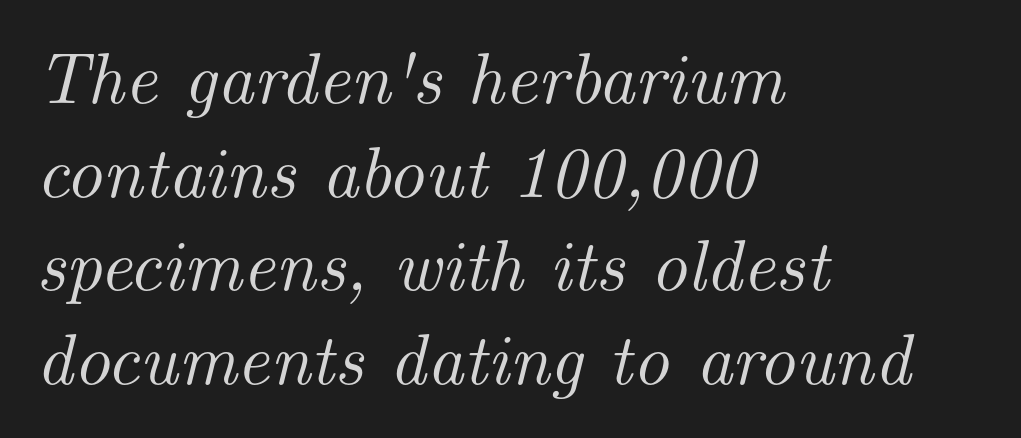
A bare baseline throughout the passage. If you measured baseline to baseline, you'd find a middling distance. Old-style or modern, the face here clearly has serifs. Leftover space on each line is placed entirely after the last word.
